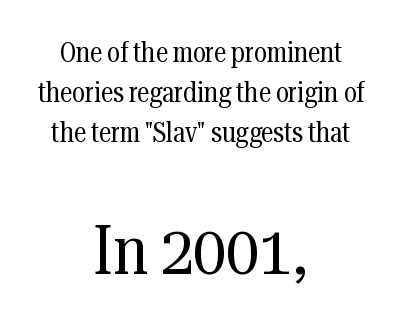
{"serif": "yes", "italic": "no", "bold": "no", "weight": "regular", "width": "condensed", "stroke_contrast": "medium", "x_height": "medium", "monospaced": "no", "underline": "no", "align": "center", "line_spacing": "normal", "line_spacing_ratio": 1.42, "letter_spacing": "normal", "letter_spacing_em": 0.0, "larger_block": "second", "size_ratio": 2.46, "glyph_px": 69}
